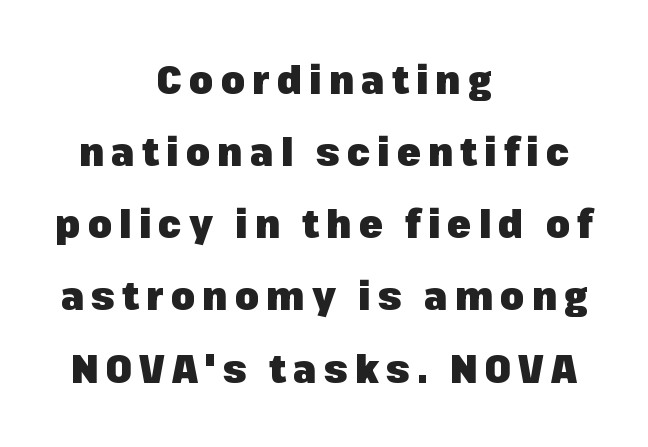
The image shows 39 px heavy sans-serif type, upright; set centered, line spacing 1.85x, not underlined; low stroke contrast and a medium x-height.
